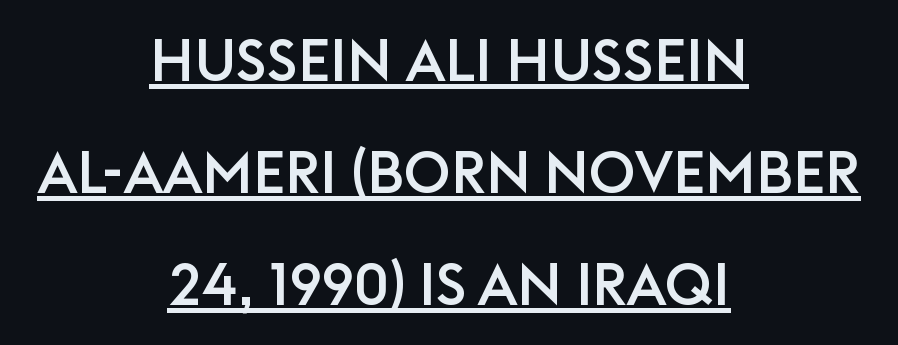
The image shows 58 px sans-serif type, upright; set centered, loose line spacing (1.93x), normal letter spacing, underlined; low stroke contrast and a large x-height.
